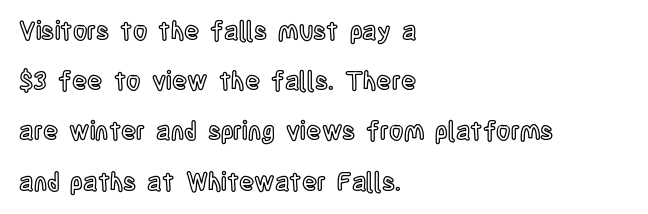
The lettering stays uniformly vertical, giving the passage a roman look. In terms of leading, this rendering errs on the spacious side. Leftover space on each line is placed entirely after the last word. Default kerning and tracking; the words read as compact shapes. Nobody drew a line under any word here.
